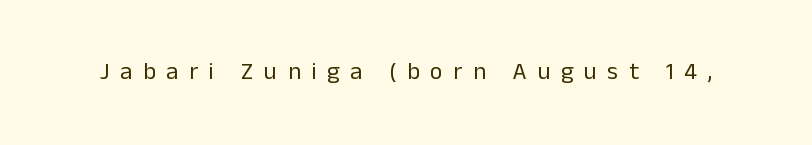
Q: Is the text bold? A: No.
Q: Is the text italic (slanted)? A: No, it is upright.
Q: Is the text underlined? A: No.
Q: Is the spacing between letters normal or unusually wide? A: Unusually wide.
